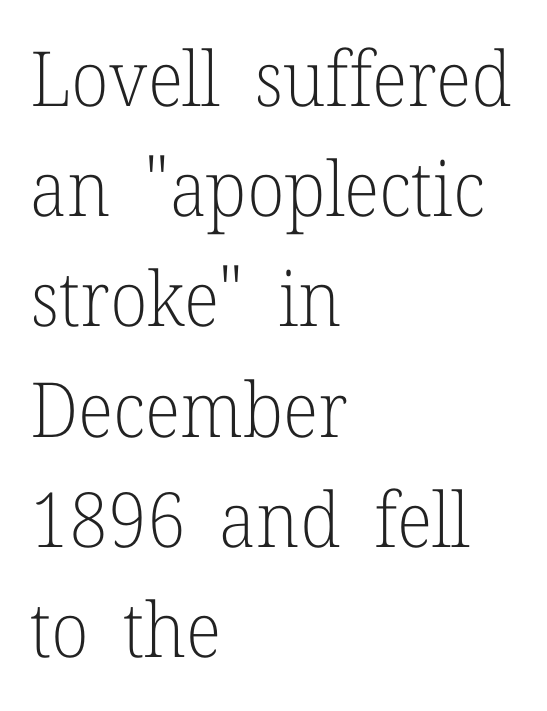
Here the glyphs are tracked normally, forming tight word shapes. The strokes carry an ordinary text weight at most. You can tell from the footed stems that serif type was used. Check under the words: just untouched page.
